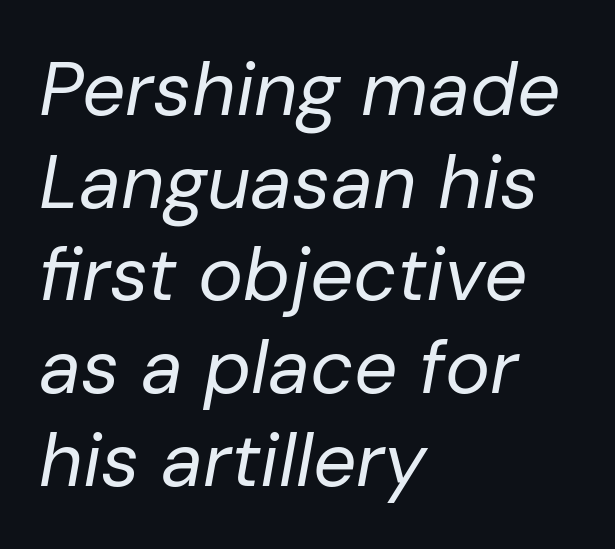
Q: Is the text bold? A: No.
Q: Is the text italic (slanted)? A: Yes, it leans right by about 10 degrees.
Q: Is the text underlined? A: No.
Q: How is the paragraph aligned? A: Left-aligned.
Q: Is the spacing between letters normal or unusually wide? A: Normal.
Q: Width (condensed, normal, or wide)? A: Normal.
Q: Stroke contrast? A: Low.
Q: x-height? A: Medium.
Q: Monospaced? A: No.
